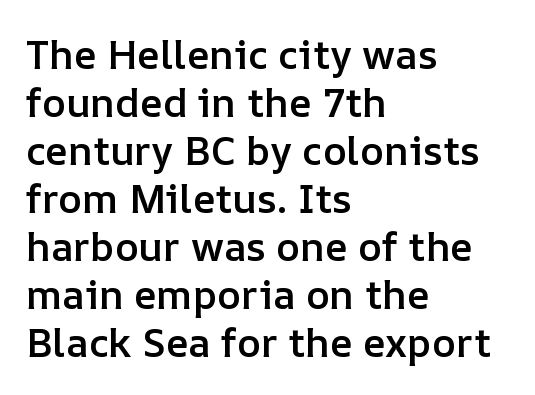
The axis of the letterforms is exactly vertical. Proportional: the letters do not fall into vertical columns. Observe the ordinary spacing: letters are neighbours, not strangers. These lines carry some extra weight — a demibold, not a full bold. The lines in this sample share a left origin and differ only in where they stop.
